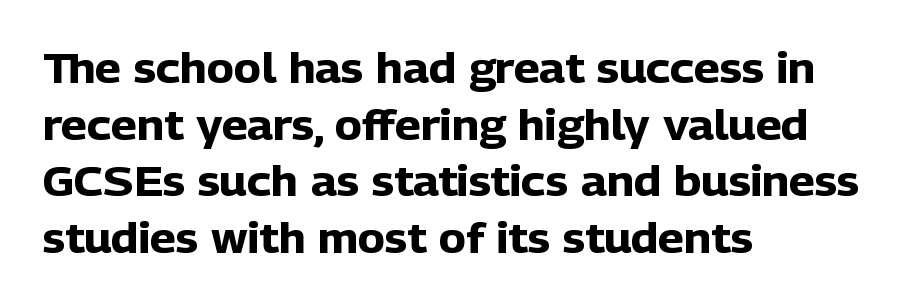
The space between consecutive lines is moderate. A clean baseline with only descenders dipping below it. Regarding serifs, this sample does without them. The letters stand upright; this is a roman face. The rendering uses natural spacing where letterforms have individual widths.
